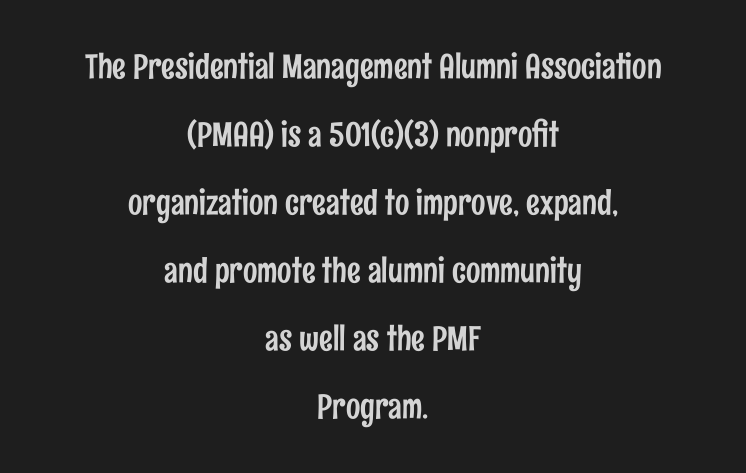
{"serif": "no", "italic": "no", "width": "condensed", "stroke_contrast": "low", "x_height": "medium", "monospaced": "no", "underline": "no", "align": "center", "line_spacing": "loose", "line_spacing_ratio": 2.0, "letter_spacing": "normal", "letter_spacing_em": 0.0, "glyph_px": 34}
